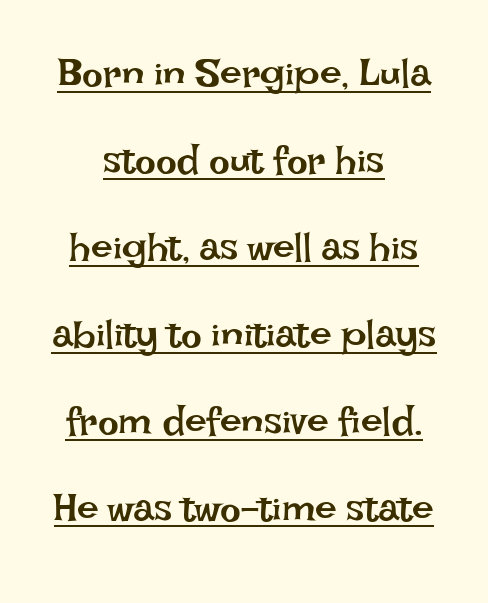
Q: Is the text bold? A: No.
Q: Is the text italic (slanted)? A: No, it is upright.
Q: Is the text underlined? A: Yes.
Q: How is the paragraph aligned? A: Centered.
Q: Is the spacing between letters normal or unusually wide? A: Normal.
Q: Is the spacing between lines tight, normal or loose? A: Loose.
Q: Width (condensed, normal, or wide)? A: Normal.
Q: Stroke contrast? A: Low.
Q: x-height? A: Large.
Q: Monospaced? A: No.
